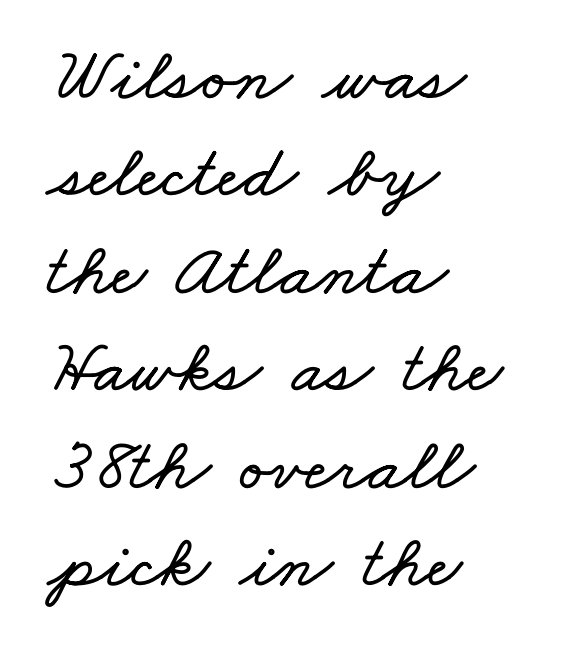
Looks like regular typesetting: each glyph gets only the width it needs. Check the space under the baseline: it is left empty. In terms of leading, this rendering sits right in the middle. These lines are set flush left with a ragged right edge. Honestly, the letter spacing is just normal — you wouldn't notice it.
